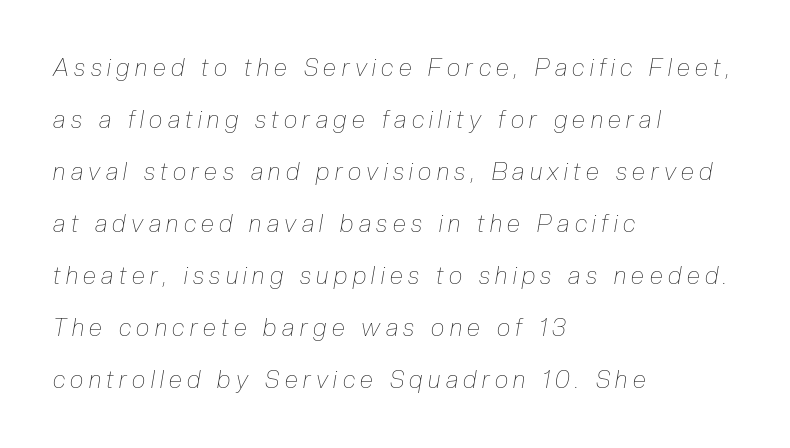
Q: Is the text bold? A: No.
Q: Is the text italic (slanted)? A: Yes, it leans right by about 10 degrees.
Q: Is the text underlined? A: No.
Q: How is the paragraph aligned? A: Left-aligned.
Q: Is the spacing between letters normal or unusually wide? A: Unusually wide.
Q: Is the spacing between lines tight, normal or loose? A: Loose.
